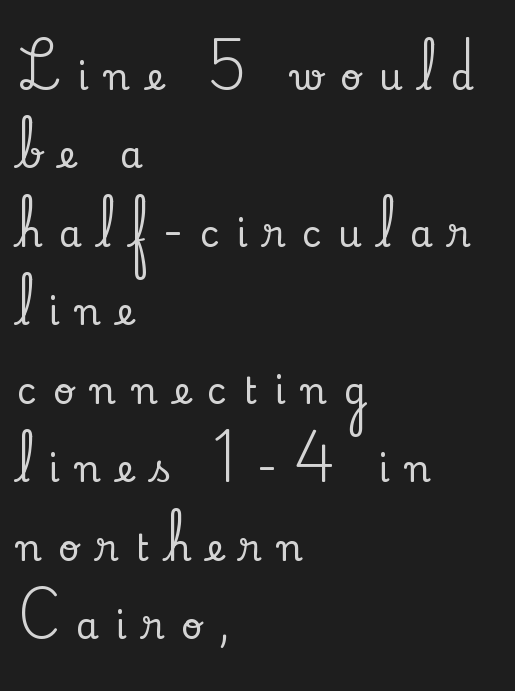
{"serif": "yes", "italic": "no", "width": "normal", "stroke_contrast": "low", "x_height": "small", "monospaced": "no", "underline": "no", "align": "left", "line_spacing": "loose", "line_spacing_ratio": 2.12, "letter_spacing": "wide", "letter_spacing_em": 0.45, "glyph_px": 37}
